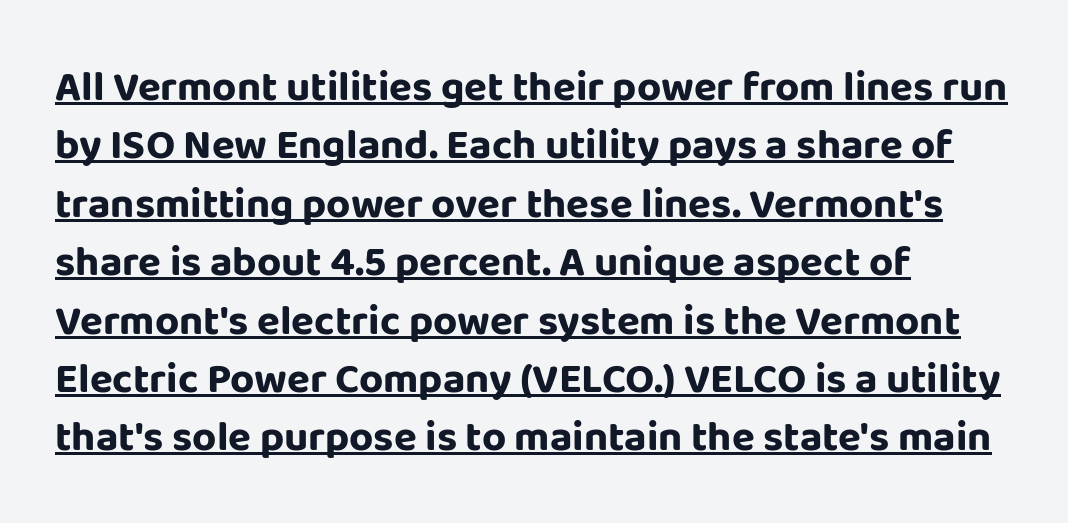
This is the regular roman posture of the typeface. Examine the stroke ends and you'll find no serifs. This sample has the flowing, uneven cadence of proportional lettering. Notice how thick the strokes are: this is what a full bold looks like. Beneath each row of characters lies a ruled line.
